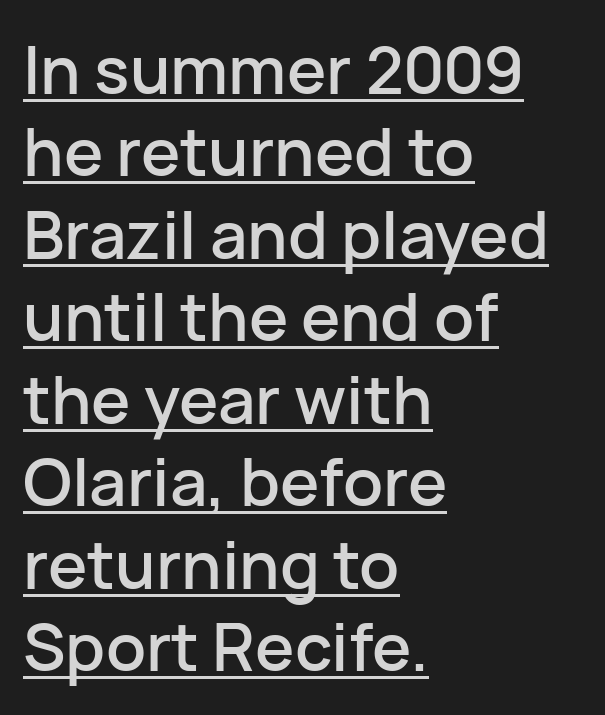
The image shows 66 px sans-serif type, upright; set left-aligned, normal line spacing (1.25x), normal letter spacing, underlined; low stroke contrast and a medium x-height.
